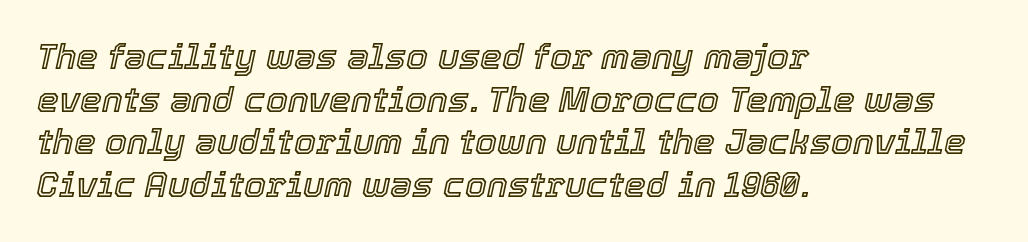
The image shows 35 px text type, italic (leaning right); set left-aligned, line spacing 1.22x, normal letter spacing, not underlined; a medium x-height.
